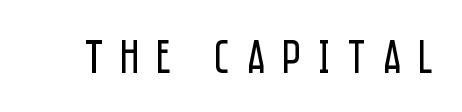
These lines are rendered in a variable-pitch font. Heft: none added — not bold. When letters stand straight like this, we call the style roman or upright. Descenders hang freely into open space.
